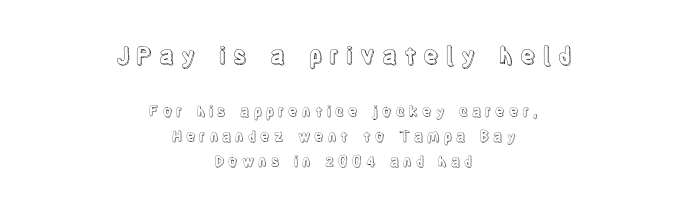
{"italic": "no", "underline": "no", "align": "center", "line_spacing_ratio": 1.79, "letter_spacing": "wide", "letter_spacing_em": 0.29, "larger_block": "first", "size_ratio": 1.64, "glyph_px": 23}
